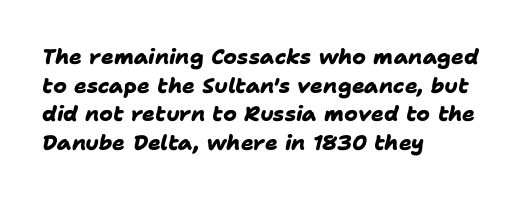
Q: Is the text bold? A: Yes.
Q: Is the text underlined? A: No.
Q: How is the paragraph aligned? A: Left-aligned.
Q: Is the spacing between letters normal or unusually wide? A: Normal.
Q: Is the spacing between lines tight, normal or loose? A: Normal.
